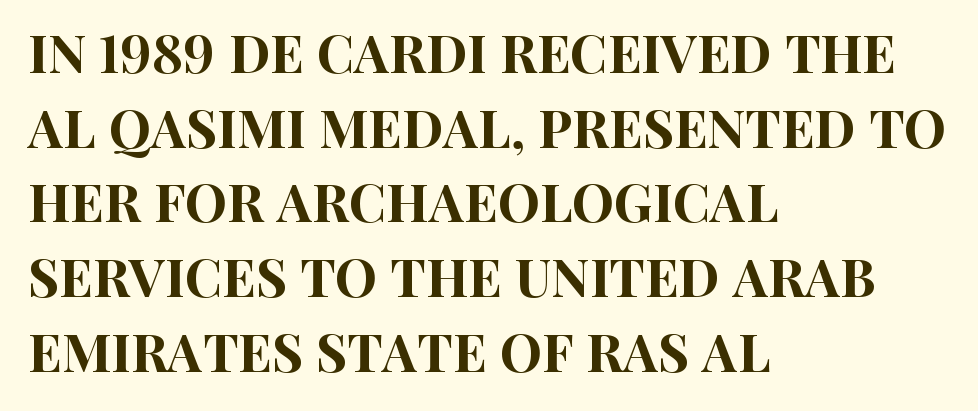
{"serif": "no", "italic": "no", "width": "condensed", "stroke_contrast": "high", "x_height": "large", "monospaced": "no", "underline": "no", "align": "left", "line_spacing": "normal", "line_spacing_ratio": 1.41, "letter_spacing": "normal", "letter_spacing_em": 0.0, "glyph_px": 53}
